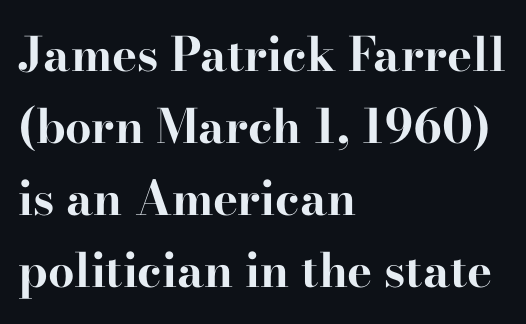
{"serif": "yes", "italic": "no", "bold": "yes", "weight": "bold", "width": "wide", "stroke_contrast": "high", "x_height": "small", "monospaced": "no", "underline": "no", "align": "left", "line_spacing": "normal", "line_spacing_ratio": 1.53, "letter_spacing": "normal", "letter_spacing_em": 0.0, "glyph_px": 47}
